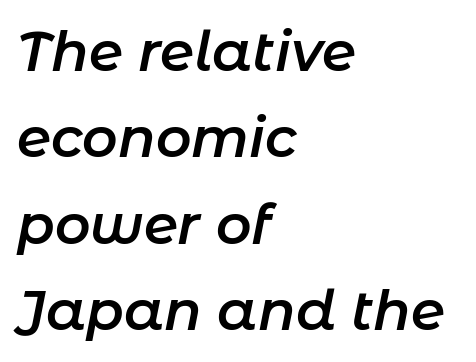
{"italic": "yes", "lean": "right", "slant_degrees": 11, "bold": "semi", "weight": "semibold", "width": "normal", "stroke_contrast": "low", "x_height": "medium", "monospaced": "no", "underline": "no", "align": "left", "line_spacing": "normal", "line_spacing_ratio": 1.57, "letter_spacing": "normal", "letter_spacing_em": 0.0, "glyph_px": 55}
